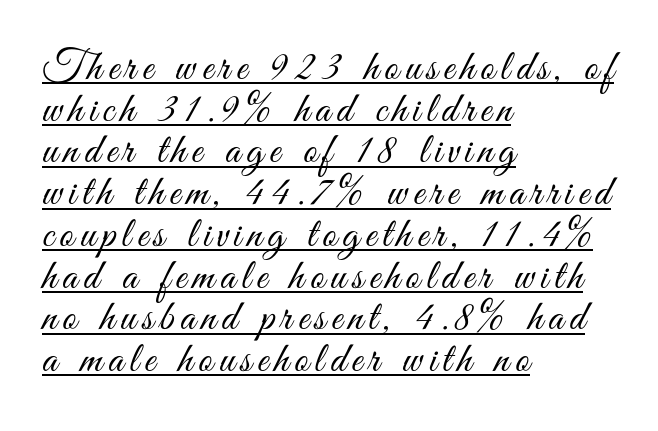
This is sans-serif lettering, the kind often seen on screens and signage. Here the designer chose a conventional face with non-uniform glyph widths. The strokes carry an ordinary text weight at most. The face used here appears with an underline applied.
